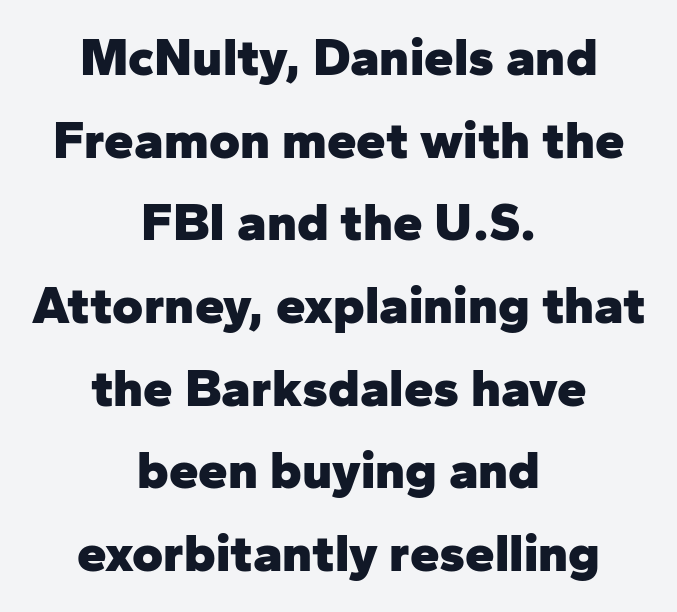
The image shows 53 px heavy sans-serif type, upright; set centered, normal line spacing (1.56x), normal letter spacing, not underlined; low stroke contrast and a medium x-height.
